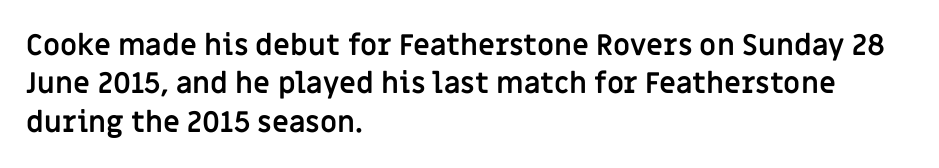
Q: Is the text bold? A: Yes.
Q: Is the text italic (slanted)? A: No, it is upright.
Q: Is the typeface a serif or a sans-serif typeface? A: Sans-serif.
Q: Is the text underlined? A: No.
Q: How is the paragraph aligned? A: Left-aligned.
Q: Is the spacing between letters normal or unusually wide? A: Normal.
Q: Is the spacing between lines tight, normal or loose? A: Normal.
Q: Width (condensed, normal, or wide)? A: Normal.
Q: Stroke contrast? A: Low.
Q: x-height? A: Large.
Q: Monospaced? A: No.
